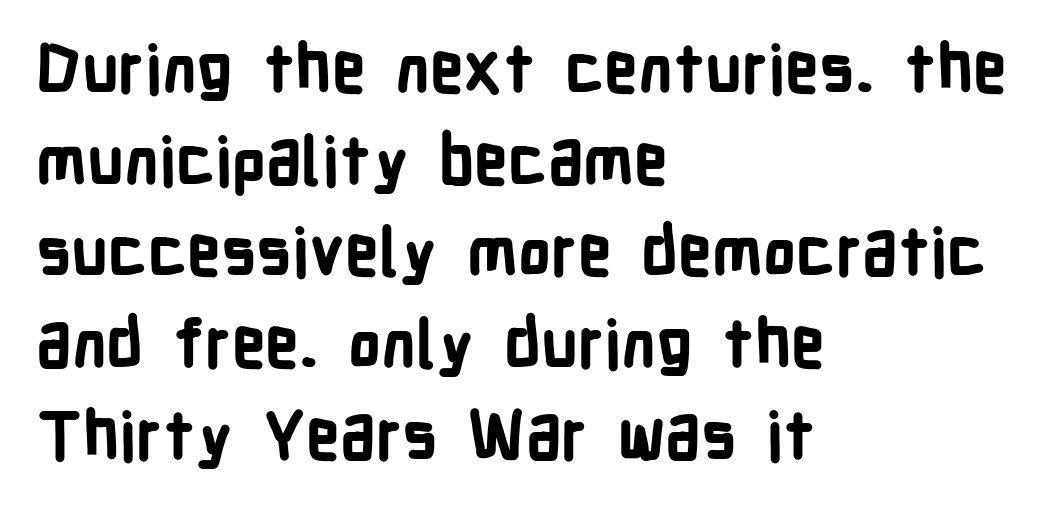
{"serif": "no", "italic": "no", "bold": "yes", "weight": "bold", "width": "condensed", "stroke_contrast": "low", "x_height": "medium", "monospaced": "no", "underline": "no", "align": "left", "line_spacing": "normal", "line_spacing_ratio": 1.39, "letter_spacing": "normal", "letter_spacing_em": 0.0, "glyph_px": 66}
